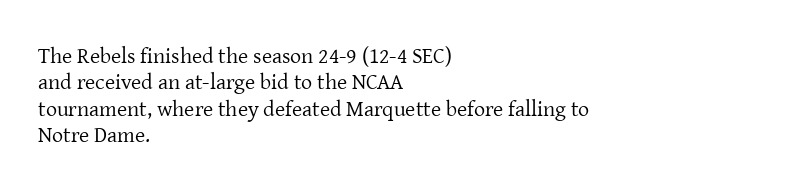
{"italic": "no", "bold": "no", "underline": "no", "align": "left", "line_spacing_ratio": 1.2, "letter_spacing": "normal", "letter_spacing_em": 0.0, "glyph_px": 22}
